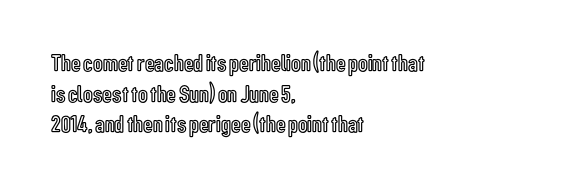
{"italic": "no", "underline": "no", "align": "left", "line_spacing": "normal", "line_spacing_ratio": 1.28, "letter_spacing": "normal", "letter_spacing_em": 0.0, "glyph_px": 24}
